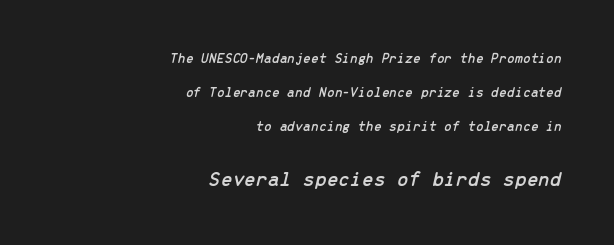
The zone under the glyphs is completely vacant. Compared with a flush-left layout, this one pins lines to the opposite, right side. Note: smaller setting up top, larger setting below. The axis of the letterforms is tilted away from vertical. Spacing between characters is what you'd get straight out of the box. Vertical spacing — loose.
